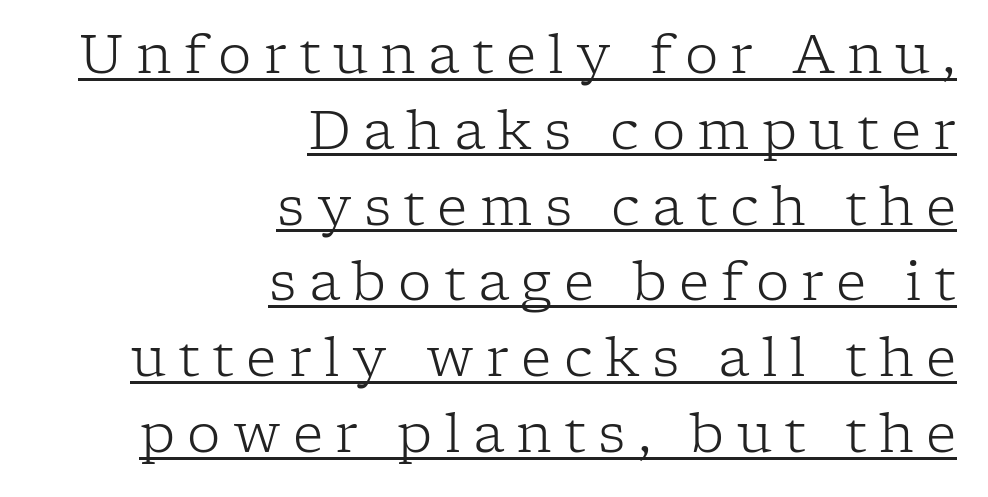
These lines stack with their right ends in a neat column. Each letter keeps its own natural width here, so spacing adapts to shape. A typesetter would label this face a serif. The vertical gap from one line to the next is medium. The typeface has the unassuming heft of standard copy or less.
